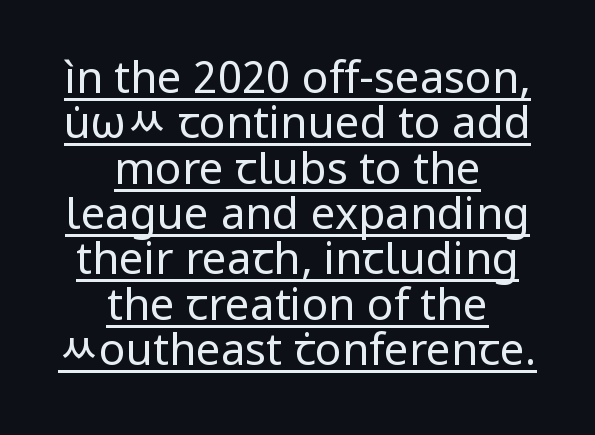
Q: Is the text bold? A: No.
Q: Is the text italic (slanted)? A: No, it is upright.
Q: Is the typeface a serif or a sans-serif typeface? A: Sans-serif.
Q: Is the text underlined? A: Yes.
Q: How is the paragraph aligned? A: Centered.
Q: Is the spacing between letters normal or unusually wide? A: Normal.
Q: Is the spacing between lines tight, normal or loose? A: Tight.
Q: Width (condensed, normal, or wide)? A: Normal.
Q: Stroke contrast? A: Low.
Q: x-height? A: Medium.
Q: Monospaced? A: No.
